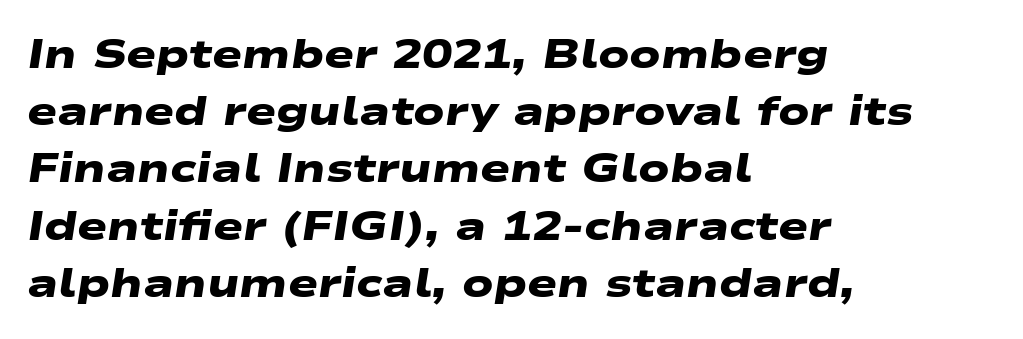
{"serif": "no", "bold": "yes", "weight": "heavy", "width": "wide", "stroke_contrast": "low", "x_height": "medium", "monospaced": "no", "underline": "no", "align": "left", "line_spacing": "normal", "line_spacing_ratio": 1.43, "letter_spacing": "normal", "letter_spacing_em": 0.0, "glyph_px": 40}
